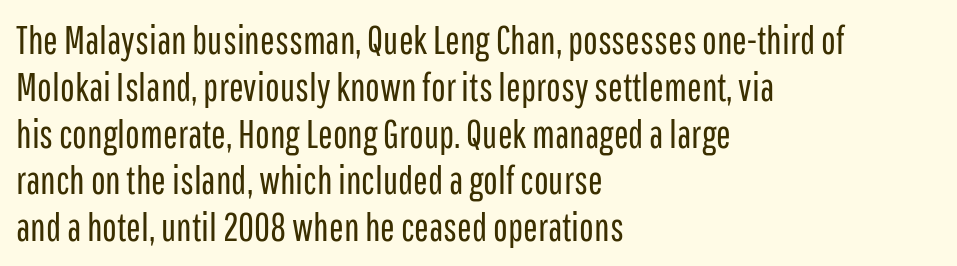
Q: Is the text bold? A: No.
Q: Is the text italic (slanted)? A: No, it is upright.
Q: Is the typeface a serif or a sans-serif typeface? A: Sans-serif.
Q: Is the text underlined? A: No.
Q: How is the paragraph aligned? A: Left-aligned.
Q: Is the spacing between letters normal or unusually wide? A: Normal.
Q: Width (condensed, normal, or wide)? A: Condensed.
Q: Stroke contrast? A: Low.
Q: x-height? A: Medium.
Q: Monospaced? A: No.
